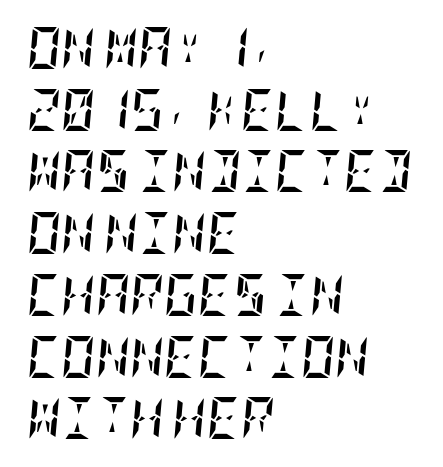
Q: Is the text bold? A: Yes.
Q: Is the text italic (slanted)? A: Yes, it leans right by about 5 degrees.
Q: Is the text underlined? A: No.
Q: How is the paragraph aligned? A: Left-aligned.
Q: Is the spacing between letters normal or unusually wide? A: Normal.
Q: Is the spacing between lines tight, normal or loose? A: Normal.
Q: Width (condensed, normal, or wide)? A: Condensed.
Q: Stroke contrast? A: Low.
Q: x-height? A: Large.
